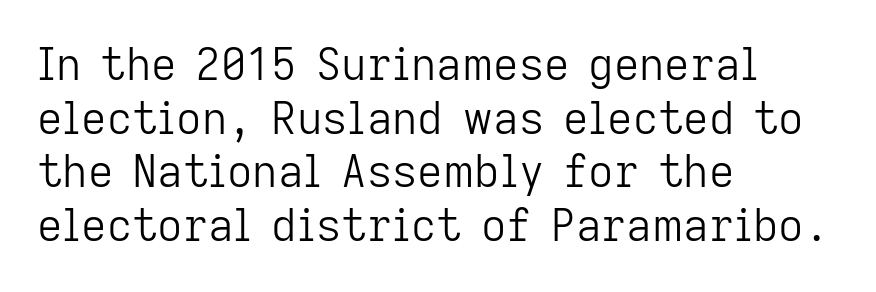
The image shows 44 px light sans-serif type, upright; set left-aligned, line spacing 1.22x, normal letter spacing, not underlined; low stroke contrast and a medium x-height.
